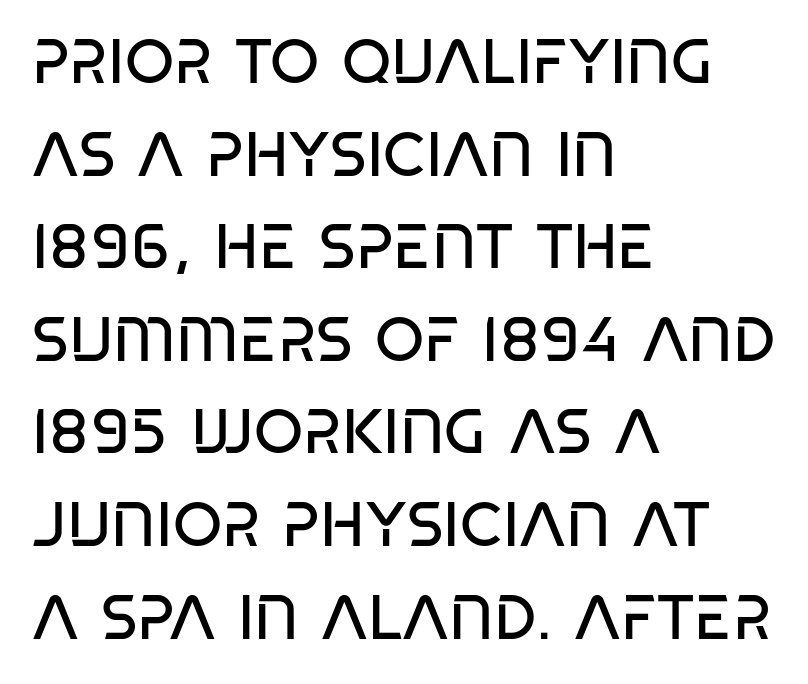
Is this a sans? Yes — the strokes have no serifs. The rows are spaced the way most documents space them. Is this a fixed-width face? No — the glyphs have proportional, varying widths. This is not heavy type; no bold has been used. This is roman type, the default non-slanted kind.
